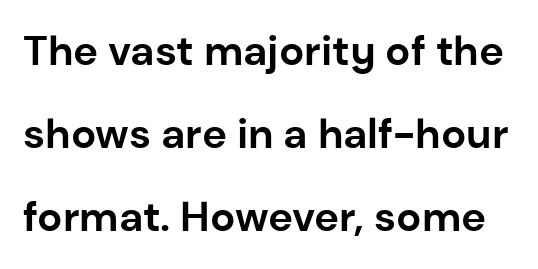
The image shows 42 px bold sans-serif type, upright; set loose line spacing (1.98x), normal letter spacing, not underlined; low stroke contrast and a medium x-height.
